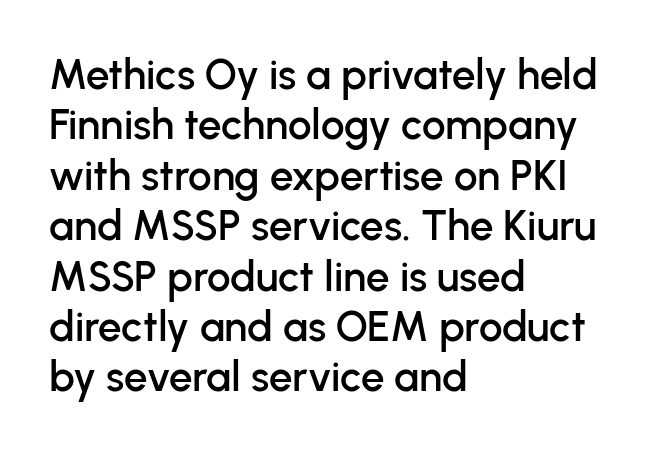
{"serif": "no", "italic": "no", "width": "normal", "stroke_contrast": "low", "x_height": "medium", "monospaced": "no", "underline": "no", "align": "left", "line_spacing_ratio": 1.2, "letter_spacing": "normal", "letter_spacing_em": 0.0, "glyph_px": 42}
